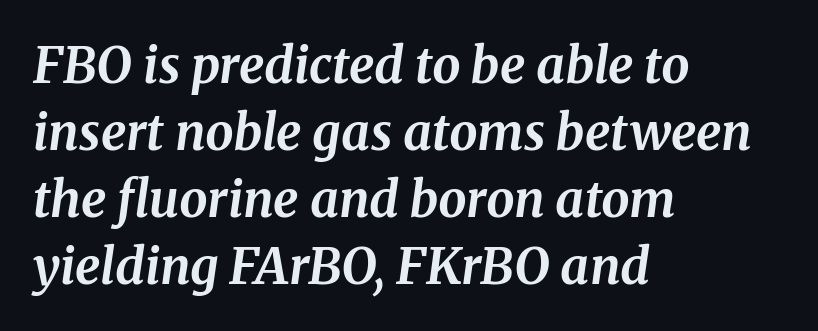
The image shows 50 px bold serif type, italic (leaning right); set left-aligned, normal line spacing (1.34x), normal letter spacing, not underlined; medium stroke contrast and a medium x-height.
